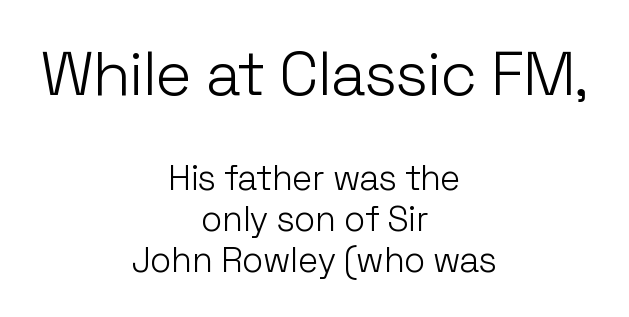
Q: Is the text bold? A: No.
Q: Is the text italic (slanted)? A: No, it is upright.
Q: Is the typeface a serif or a sans-serif typeface? A: Sans-serif.
Q: Is the text underlined? A: No.
Q: How is the paragraph aligned? A: Centered.
Q: Is the spacing between letters normal or unusually wide? A: Normal.
Q: Which block of text is set in a larger size, the first (top) or the second (bottom)? A: The first (top) one.
Q: Width (condensed, normal, or wide)? A: Normal.
Q: Stroke contrast? A: Low.
Q: x-height? A: Medium.
Q: Monospaced? A: No.
